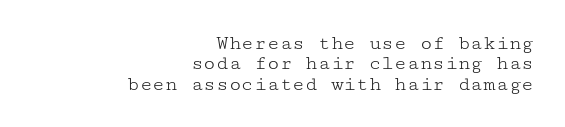
Q: Is the text bold? A: No.
Q: Is the text italic (slanted)? A: No, it is upright.
Q: Is the text underlined? A: No.
Q: How is the paragraph aligned? A: Right-aligned.
Q: Is the spacing between letters normal or unusually wide? A: Normal.
Q: Is the spacing between lines tight, normal or loose? A: Tight.
